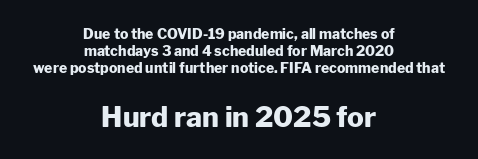
The image shows 28 px heavy sans-serif type, upright; set centered, line spacing 1.22x, normal letter spacing, not underlined; the second (bottom) block is 2.0x larger; low stroke contrast and a medium x-height.
